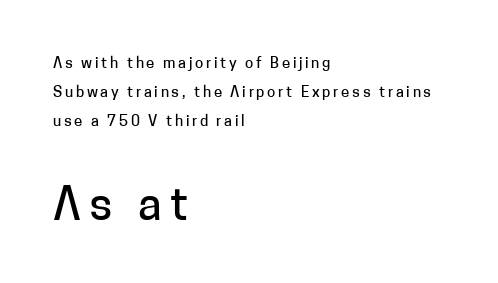
The image shows 45 px sans-serif type, upright; set left-aligned, loose line spacing (1.93x), not underlined; the second (bottom) block is 3.0x larger; low stroke contrast and a medium x-height.
